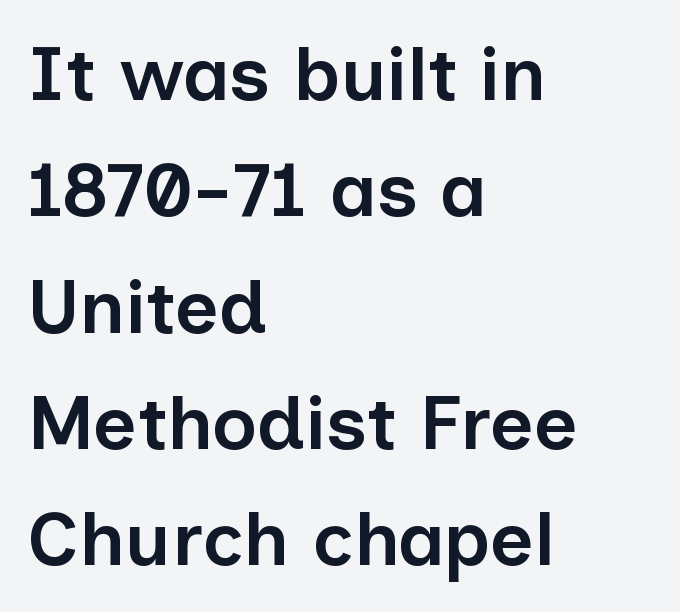
Q: Is the text bold? A: Semi-bold.
Q: Is the text italic (slanted)? A: No, it is upright.
Q: Is the typeface a serif or a sans-serif typeface? A: Sans-serif.
Q: Is the text underlined? A: No.
Q: How is the paragraph aligned? A: Left-aligned.
Q: Is the spacing between letters normal or unusually wide? A: Normal.
Q: Is the spacing between lines tight, normal or loose? A: Normal.
Q: Width (condensed, normal, or wide)? A: Normal.
Q: Stroke contrast? A: Low.
Q: x-height? A: Medium.
Q: Monospaced? A: No.
